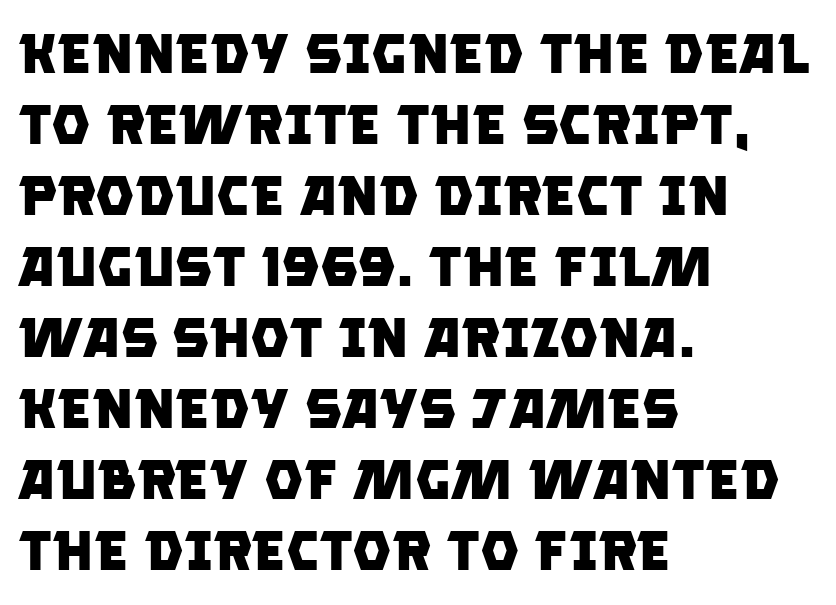
Bare-footed words on every line. One glance says typical: line gaps are just what's usual. The font family rendered here belongs to the sans-serif group. Weight: bold. You could not count columns in this text — the font is proportionally spaced.
